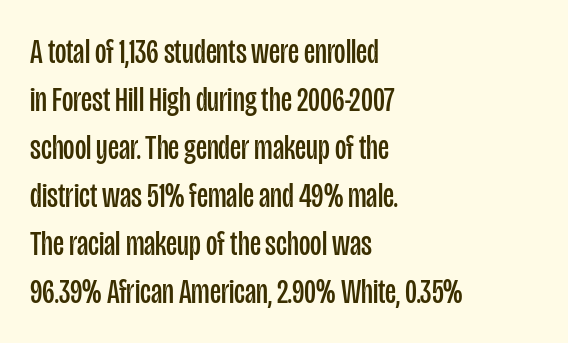
{"serif": "no", "italic": "no", "bold": "no", "weight": "regular", "width": "condensed", "stroke_contrast": "low", "x_height": "large", "monospaced": "no", "underline": "no", "align": "left", "line_spacing": "normal", "line_spacing_ratio": 1.37, "letter_spacing": "normal", "letter_spacing_em": 0.0, "glyph_px": 35}
